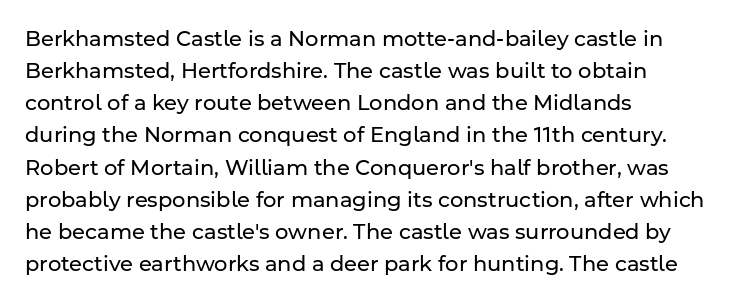
The image shows 21 px text type, upright; set left-aligned, normal line spacing (1.53x), normal letter spacing, not underlined.
